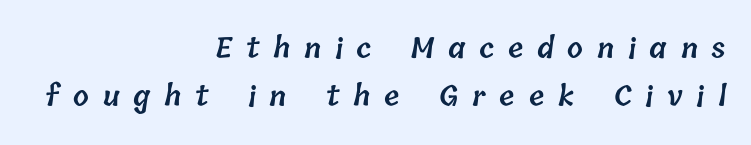
These lines are rendered in a variable-pitch font. This block has exactly the height ordinary leading produces. The lines in this sample share a right terminus and differ only in where they begin. A typesetter would call this heavily tracked-out type. Only glyphs here, with clear space below each row. A somewhat darkened texture: the type is semibold rather than bold.
